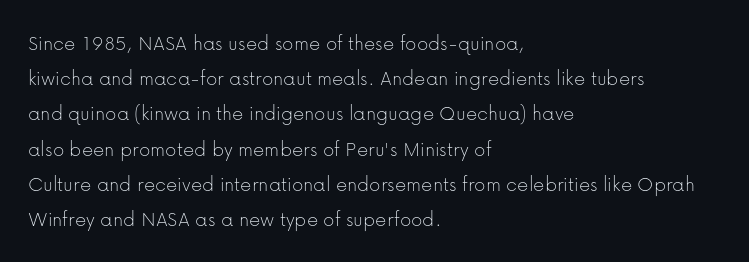
The image shows 22 px text type, upright; set left-aligned, normal line spacing (1.6x), normal letter spacing, not underlined.
